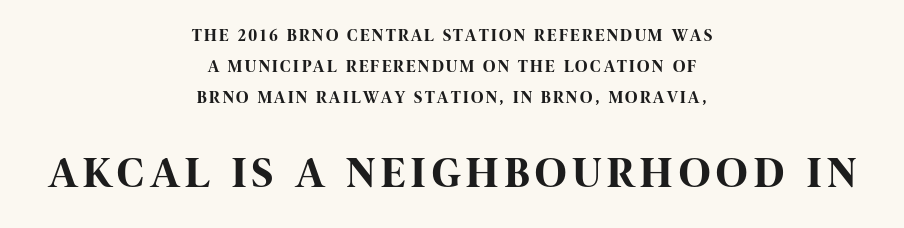
Q: Is the text bold? A: Yes.
Q: Is the text italic (slanted)? A: No, it is upright.
Q: Is the typeface a serif or a sans-serif typeface? A: Sans-serif.
Q: Is the text underlined? A: No.
Q: How is the paragraph aligned? A: Centered.
Q: Which block of text is set in a larger size, the first (top) or the second (bottom)? A: The second (bottom) one.
Q: Width (condensed, normal, or wide)? A: Condensed.
Q: Stroke contrast? A: High.
Q: x-height? A: Large.
Q: Monospaced? A: No.
